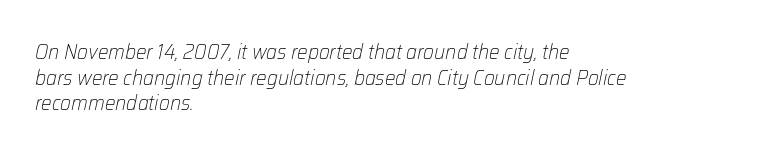
The image shows 21 px text type, italic (leaning right); set left-aligned, line spacing 1.22x, normal letter spacing, not underlined.
